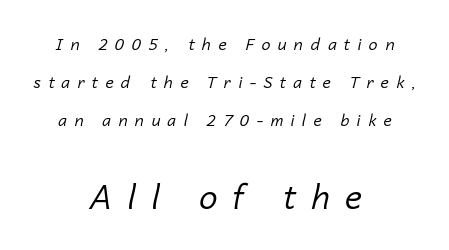
The passage shown is not bold in any degree. Compared with ordinary roman type, these characters are visibly tilted. Each word looks stretched out because of the extra space between its letters. Size hierarchy here favors the trailing block over the leading one. This rendering uses center alignment, leaving both contours irregular but symmetric. The passage shown is typed in a proportional face where columns would drift.
